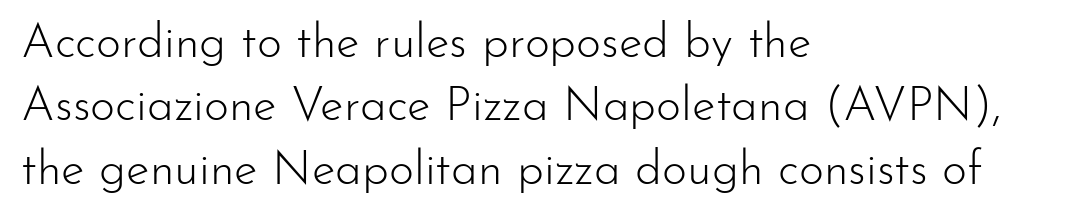
The image shows 48 px light sans-serif type, upright; set left-aligned, normal line spacing (1.32x), normal letter spacing, not underlined; low stroke contrast and a small x-height.
